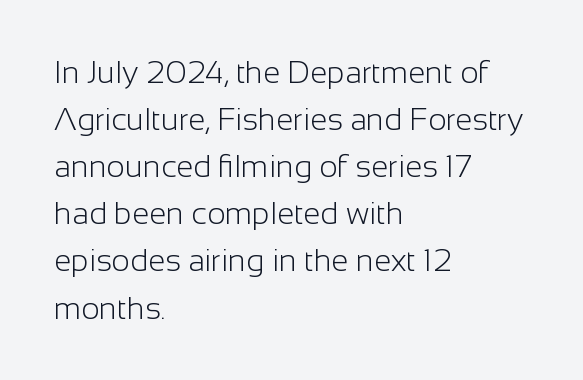
{"serif": "no", "italic": "no", "bold": "no", "weight": "light", "width": "normal", "stroke_contrast": "low", "x_height": "medium", "monospaced": "no", "underline": "no", "align": "left", "line_spacing": "normal", "line_spacing_ratio": 1.52, "letter_spacing": "normal", "letter_spacing_em": 0.0, "glyph_px": 31}
